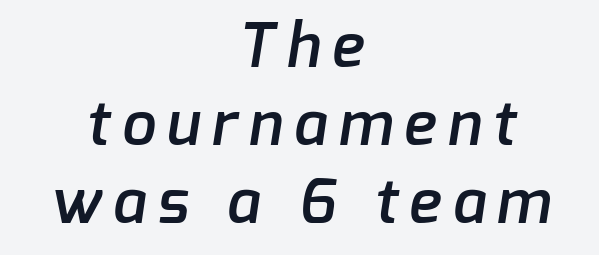
Q: Is the text bold? A: Semi-bold.
Q: Is the typeface a serif or a sans-serif typeface? A: Sans-serif.
Q: Is the text underlined? A: No.
Q: How is the paragraph aligned? A: Centered.
Q: Is the spacing between lines tight, normal or loose? A: Normal.
Q: Width (condensed, normal, or wide)? A: Normal.
Q: Stroke contrast? A: Low.
Q: x-height? A: Medium.
Q: Monospaced? A: No.
